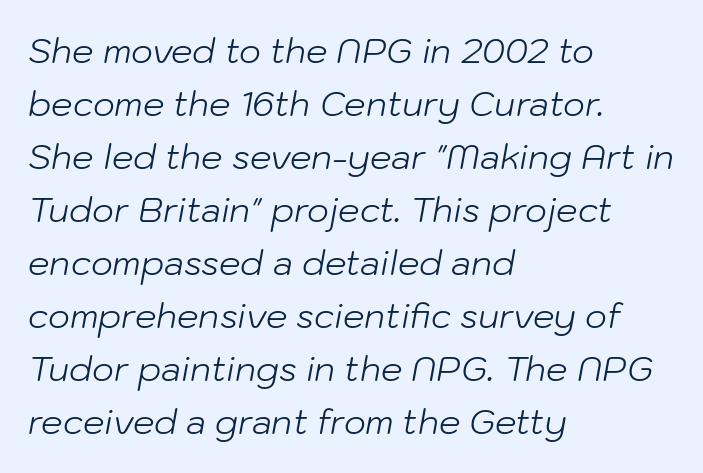
These lines are set flush left with a ragged right edge. A typesetter would mark this as italic. Students, note that the glyphs here touch the page at normal intervals. Check under the words: just untouched page. Quick note: interline space is typical. The font is comparable to plain body text, perhaps lighter.
